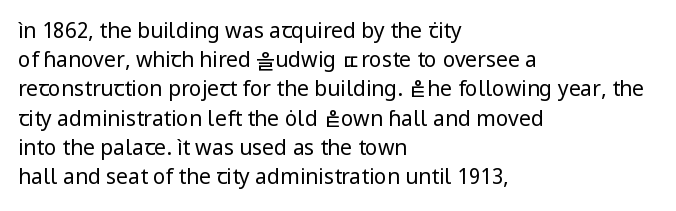
The image shows 21 px text type, upright; set left-aligned, normal line spacing (1.39x), normal letter spacing, not underlined.
